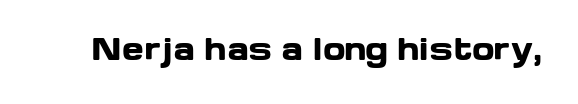
The image shows 29 px heavy, wide sans-serif type, upright; set normal letter spacing, not underlined; low stroke contrast and a medium x-height.
